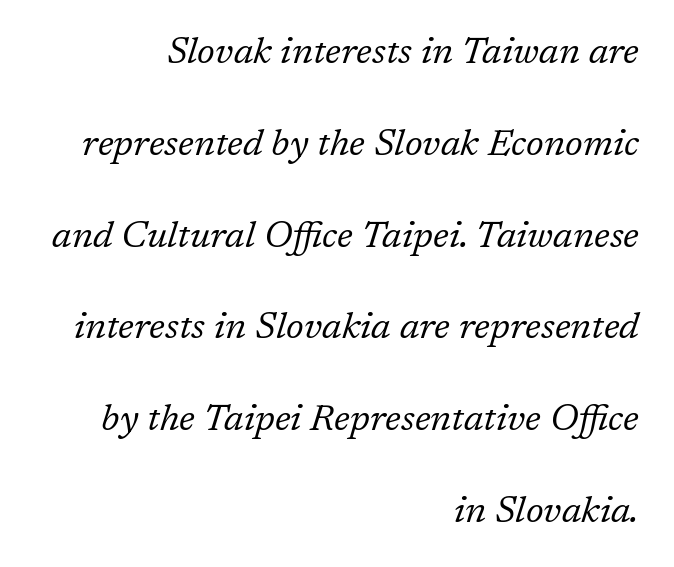
In terms of letterspacing, this is plain default setting. Proportional: the letters do not fall into vertical columns. The lines are spread far apart with generous leading. Would a proofreader flag this as italicized? Yes.
